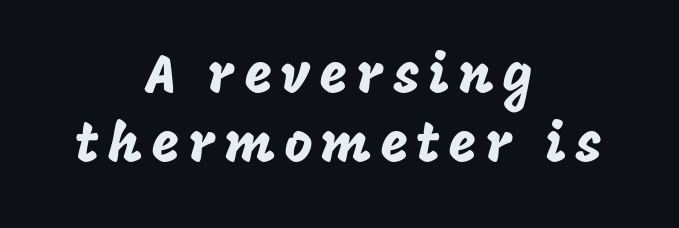
{"serif": "no", "width": "normal", "stroke_contrast": "low", "x_height": "large", "monospaced": "no", "underline": "no", "align": "center", "line_spacing": "normal", "line_spacing_ratio": 1.27, "glyph_px": 54}
